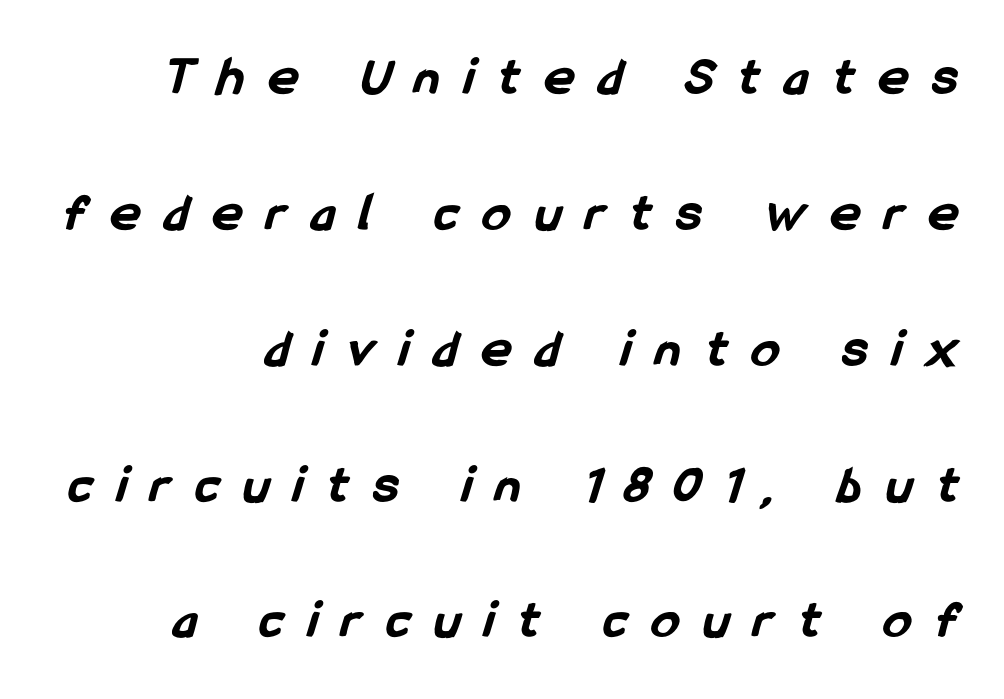
Q: Is the text bold? A: Yes.
Q: Is the typeface a serif or a sans-serif typeface? A: Sans-serif.
Q: Is the text underlined? A: No.
Q: How is the paragraph aligned? A: Right-aligned.
Q: Is the spacing between letters normal or unusually wide? A: Unusually wide.
Q: Is the spacing between lines tight, normal or loose? A: Loose.
Q: Width (condensed, normal, or wide)? A: Condensed.
Q: Stroke contrast? A: Low.
Q: x-height? A: Medium.
Q: Monospaced? A: No.
